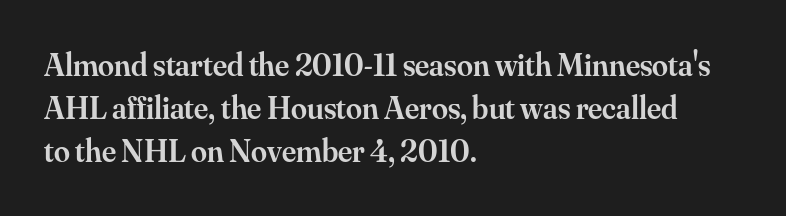
It's the straight-up-and-down kind of type. Firm but not heavy-handed strokes: this text is semibold. The type family on display is of the serif kind. Regular leading. These lines are rendered in a variable-pitch font.
